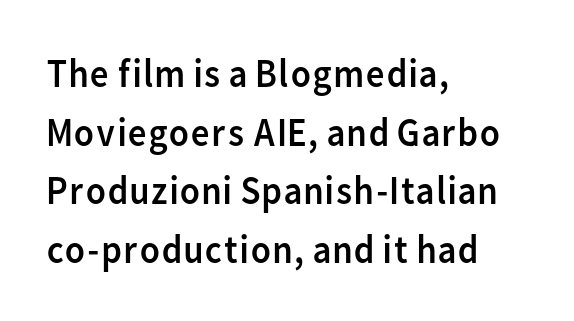
The image shows 41 px regular-weight sans-serif type, upright; set left-aligned, normal line spacing (1.43x), normal letter spacing, not underlined; low stroke contrast and a medium x-height.
